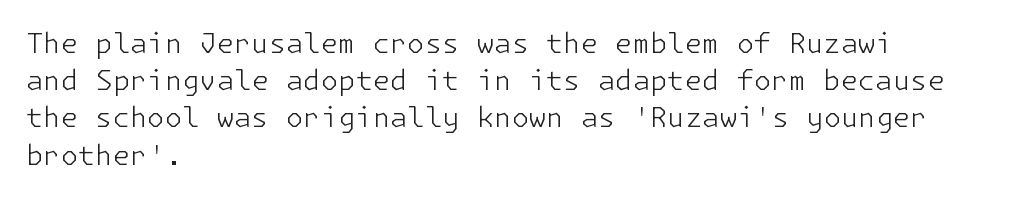
The image shows 28 px light sans-serif type, upright; set left-aligned, normal line spacing (1.33x), normal letter spacing, not underlined; low stroke contrast and a medium x-height.
